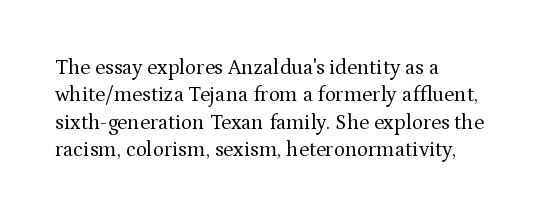
{"italic": "no", "bold": "no", "underline": "no", "align": "left", "line_spacing": "normal", "line_spacing_ratio": 1.3, "letter_spacing": "normal", "letter_spacing_em": 0.0, "glyph_px": 21}
